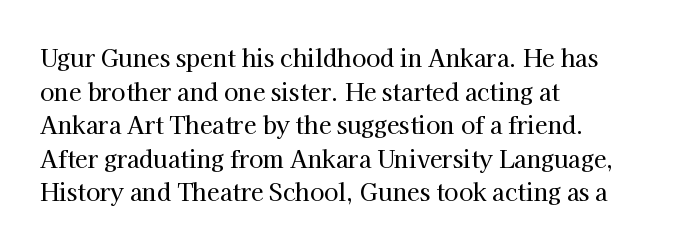
Notice how the passage keeps a crisp vertical edge on the left only. Ascenders rise straight up at ninety degrees. The passage shown is not underscored anywhere. Tracking value appears to be zero — textbook default spacing.
